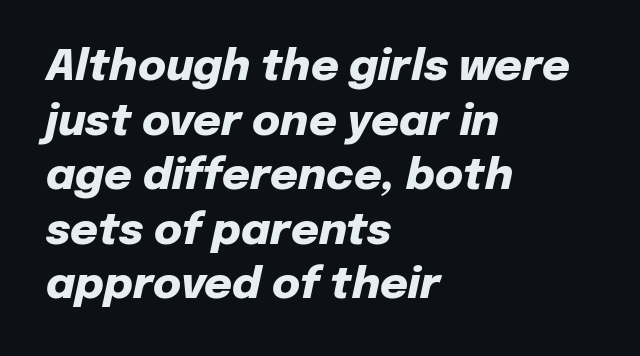
{"italic": "yes", "lean": "right", "slant_degrees": 12, "bold": "yes", "weight": "heavy", "width": "normal", "stroke_contrast": "low", "x_height": "medium", "monospaced": "no", "underline": "no", "align": "left", "line_spacing": "normal", "line_spacing_ratio": 1.27, "letter_spacing": "normal", "letter_spacing_em": 0.0, "glyph_px": 43}
